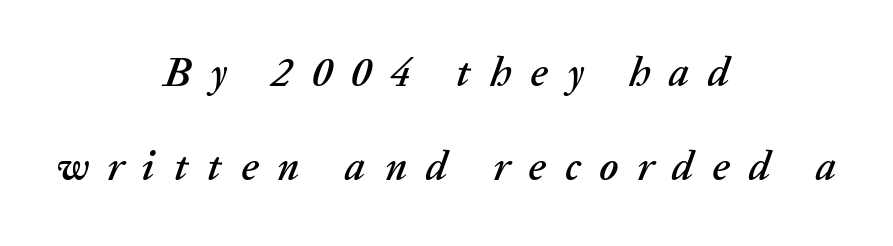
You could only call the tracking loose — the letters float apart. Is this a fixed-width face? No — the glyphs have proportional, varying widths. Whoever set this chose breathing room over compactness in the vertical rhythm. Reading down the block, each line starts at a different indent, mirrored at its end. Italic? Definitely — the glyphs are oblique. The specimen omits any rule beneath the text block's lines.
